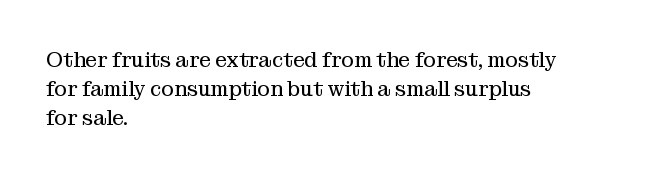
{"italic": "no", "bold": "no", "underline": "no", "align": "left", "line_spacing": "normal", "line_spacing_ratio": 1.39, "letter_spacing": "normal", "letter_spacing_em": 0.0, "glyph_px": 21}
